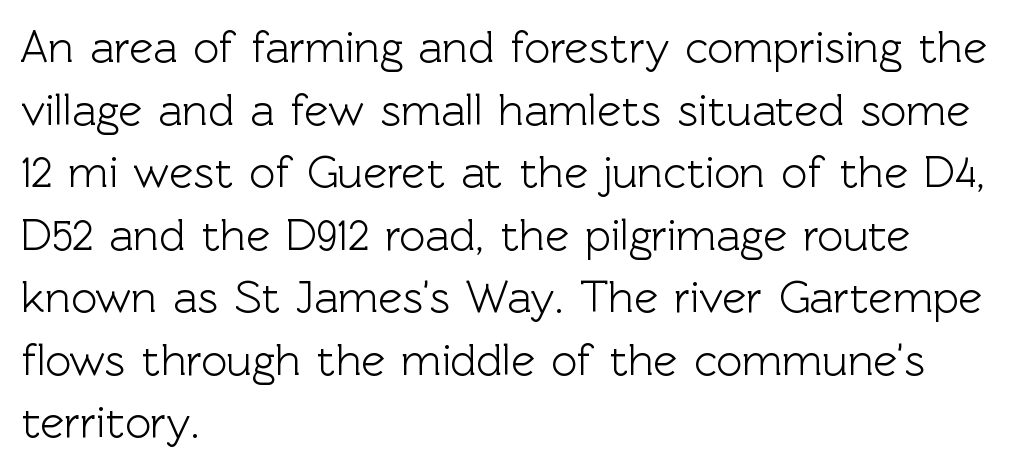
The image shows 45 px sans-serif type, upright; set left-aligned, normal line spacing (1.39x), normal letter spacing, not underlined; a medium x-height.
